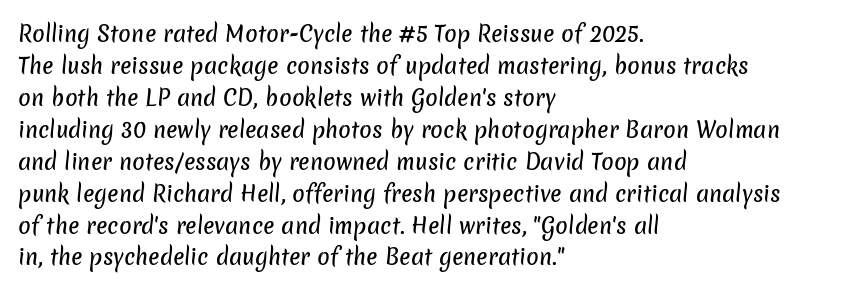
Quick note: interline space is typical. If you drew a ruler down the left edge, every line would touch it. Here the glyphs are tracked normally, forming tight word shapes. Words float on clear page, feet unadorned.
